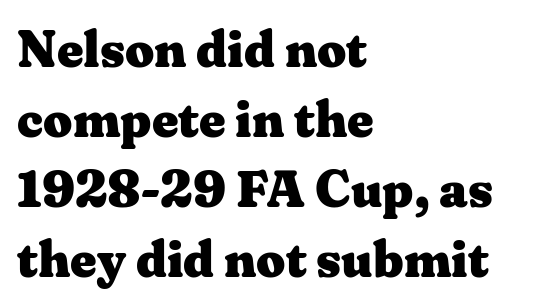
{"serif": "yes", "italic": "no", "bold": "yes", "weight": "heavy", "width": "wide", "stroke_contrast": "medium", "x_height": "medium", "monospaced": "no", "underline": "no", "align": "left", "line_spacing": "normal", "line_spacing_ratio": 1.37, "letter_spacing": "normal", "letter_spacing_em": 0.0, "glyph_px": 51}
